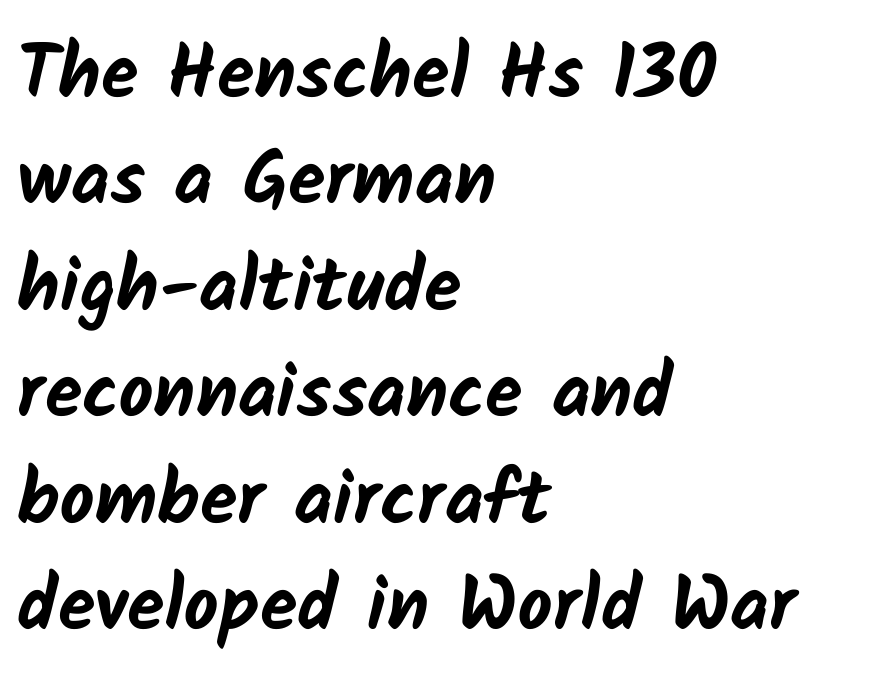
{"serif": "no", "bold": "yes", "weight": "bold", "width": "normal", "stroke_contrast": "low", "x_height": "medium", "monospaced": "no", "underline": "no", "align": "left", "line_spacing": "normal", "line_spacing_ratio": 1.4, "letter_spacing": "normal", "letter_spacing_em": 0.0, "glyph_px": 76}
